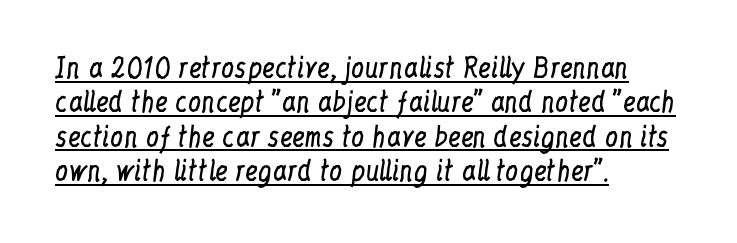
The image shows 26 px text type; set left-aligned, normal line spacing (1.32x), normal letter spacing, underlined.
